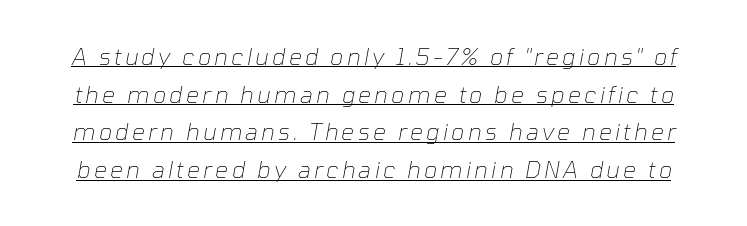
{"italic": "yes", "lean": "right", "slant_degrees": 10, "bold": "no", "underline": "yes", "line_spacing": "normal", "line_spacing_ratio": 1.64, "glyph_px": 23}
